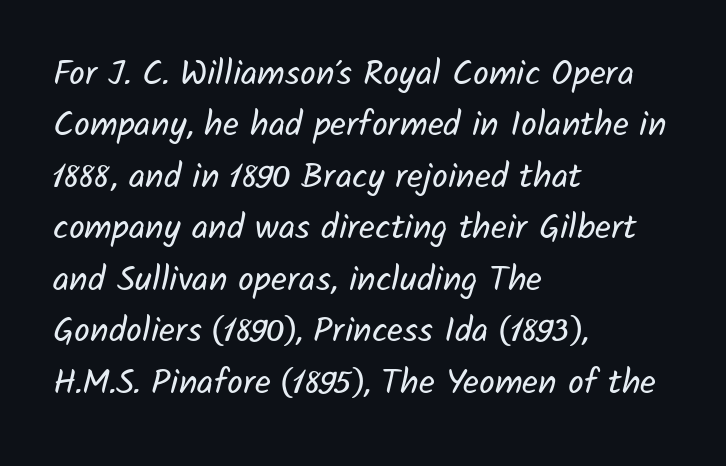
Standard letterfit; no display-style spreading of the glyphs. The passage is arranged the way most books set body copy — flush left. The letters carry no serifs — their stems end cleanly without finishing strokes. The rows are spaced the way most documents space them. Weight: regular or lighter. Character widths vary here, with narrow letters taking less room than wide ones.
